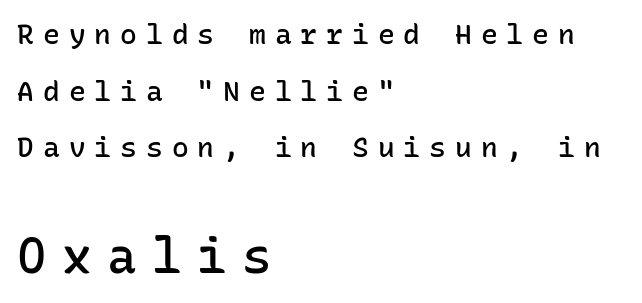
Layout note: lines flush left. Letter spacing: wide. This block would shrink considerably if given ordinary leading; it's expanded now. Do the characters align in a grid? Yes, the font is monospaced.
